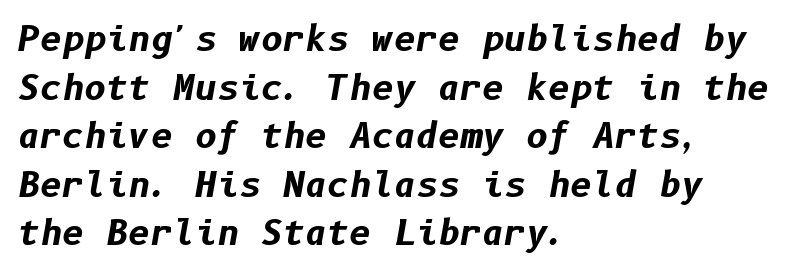
{"italic": "yes", "lean": "right", "slant_degrees": 10, "bold": "yes", "weight": "bold", "width": "normal", "stroke_contrast": "low", "x_height": "medium", "underline": "no", "align": "left", "line_spacing": "normal", "line_spacing_ratio": 1.43, "letter_spacing": "normal", "letter_spacing_em": 0.0, "glyph_px": 34}
